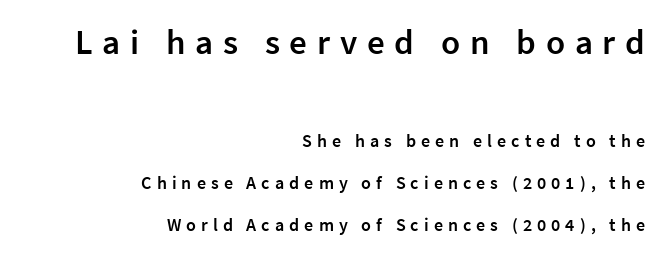
{"serif": "no", "italic": "no", "bold": "semi", "weight": "semibold", "width": "normal", "stroke_contrast": "low", "x_height": "medium", "monospaced": "no", "underline": "no", "align": "right", "line_spacing": "loose", "line_spacing_ratio": 2.34, "letter_spacing": "wide", "letter_spacing_em": 0.28, "larger_block": "first", "size_ratio": 1.94, "glyph_px": 35}
